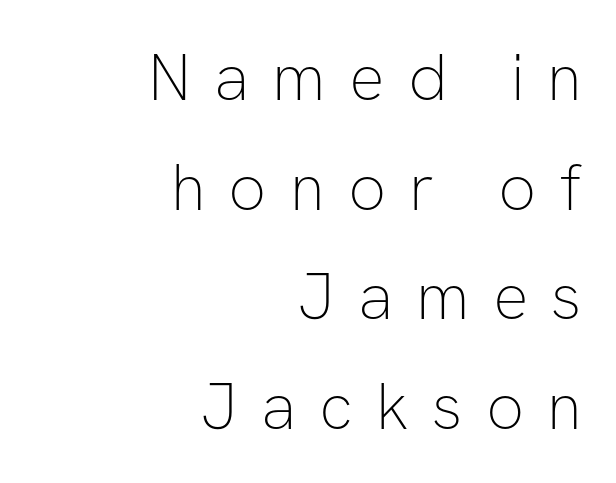
{"serif": "no", "italic": "no", "bold": "no", "weight": "thin", "width": "normal", "stroke_contrast": "low", "x_height": "medium", "monospaced": "no", "underline": "no", "align": "right", "line_spacing": "normal", "line_spacing_ratio": 1.66, "letter_spacing": "wide", "letter_spacing_em": 0.35, "glyph_px": 66}
